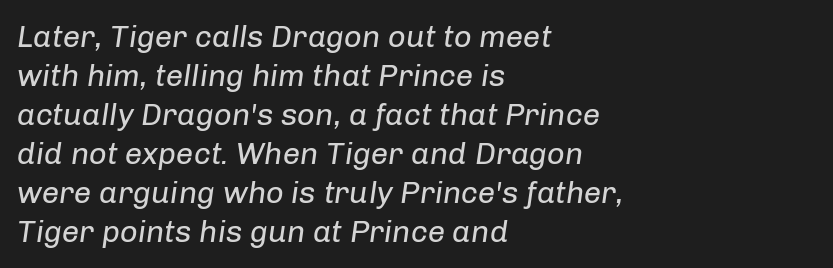
Q: Is the text bold? A: No.
Q: Is the text italic (slanted)? A: Yes, it leans right by about 8 degrees.
Q: Is the text underlined? A: No.
Q: How is the paragraph aligned? A: Left-aligned.
Q: Is the spacing between letters normal or unusually wide? A: Normal.
Q: Is the spacing between lines tight, normal or loose? A: Normal.
Q: Width (condensed, normal, or wide)? A: Normal.
Q: Stroke contrast? A: Low.
Q: x-height? A: Medium.
Q: Monospaced? A: No.
